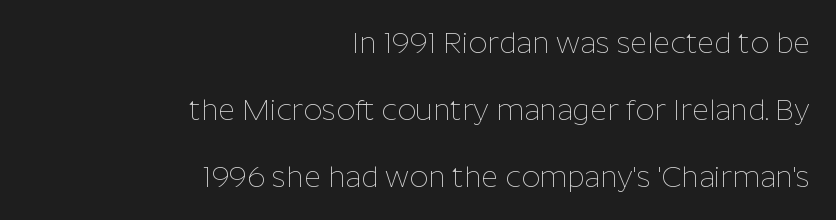
The image shows 29 px thin sans-serif type, upright; set right-aligned, loose line spacing (2.31x), normal letter spacing, not underlined; low stroke contrast and a medium x-height.
